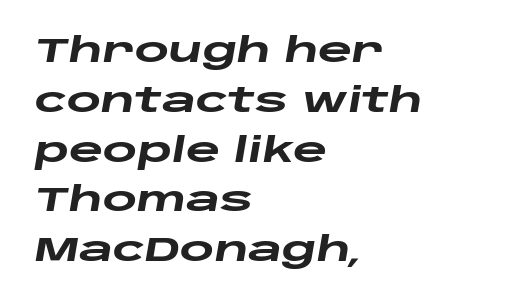
The image shows 33 px heavy, wide type, italic (leaning right); set left-aligned, normal line spacing (1.51x), normal letter spacing, not underlined; low stroke contrast and a large x-height.
